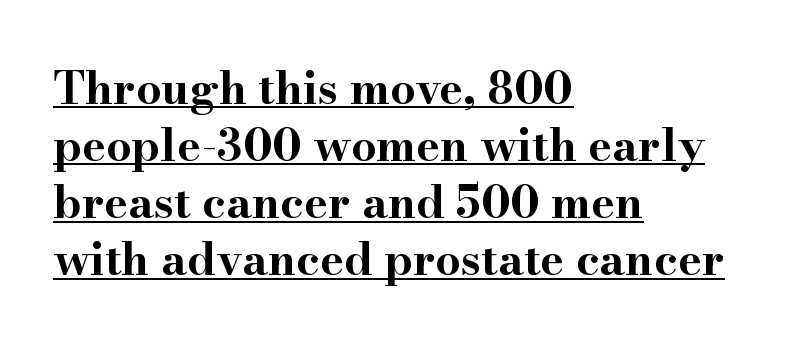
Q: Is the text bold? A: Yes.
Q: Is the text italic (slanted)? A: No, it is upright.
Q: Is the typeface a serif or a sans-serif typeface? A: Serif.
Q: Is the text underlined? A: Yes.
Q: How is the paragraph aligned? A: Left-aligned.
Q: Is the spacing between letters normal or unusually wide? A: Normal.
Q: Is the spacing between lines tight, normal or loose? A: Normal.
Q: Width (condensed, normal, or wide)? A: Wide.
Q: Stroke contrast? A: High.
Q: x-height? A: Small.
Q: Monospaced? A: No.
